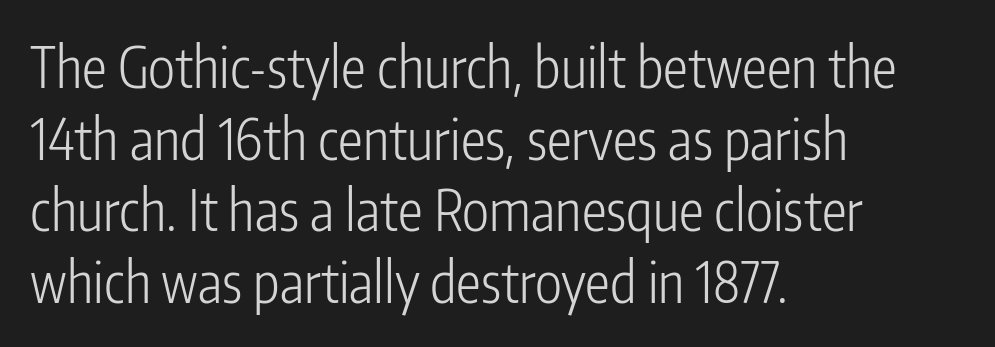
Q: Is the text bold? A: No.
Q: Is the text italic (slanted)? A: No, it is upright.
Q: Is the typeface a serif or a sans-serif typeface? A: Sans-serif.
Q: Is the text underlined? A: No.
Q: How is the paragraph aligned? A: Left-aligned.
Q: Is the spacing between letters normal or unusually wide? A: Normal.
Q: Is the spacing between lines tight, normal or loose? A: Normal.
Q: Width (condensed, normal, or wide)? A: Condensed.
Q: Stroke contrast? A: Low.
Q: x-height? A: Medium.
Q: Monospaced? A: No.
